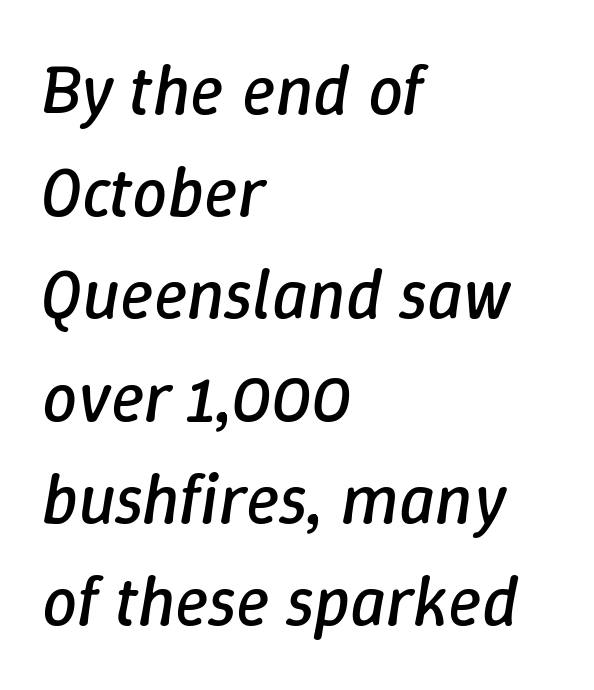
Just letters on the line, the space beneath them empty. Is this a fixed-width face? No — the glyphs have proportional, varying widths. The text block is weighted toward the left margin, trailing off unevenly rightward. Characters are canted at an angle relative to the baseline's perpendicular.
